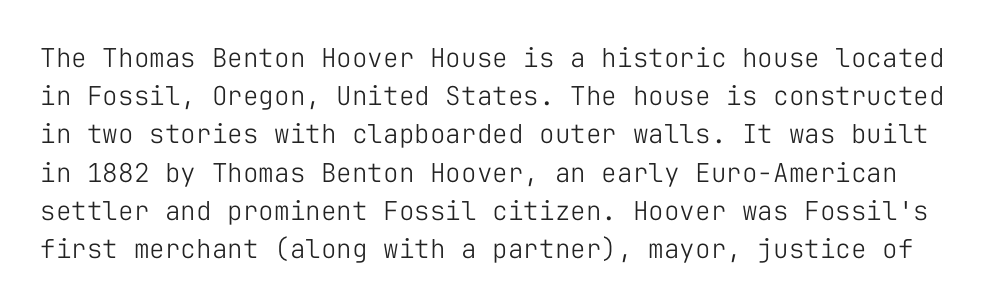
Ordinary non-slanted type is in use. The typeface has the unassuming heft of standard copy or less. A clean baseline with only descenders dipping below it. Glyph-to-glyph distance matches everyday printed text.
